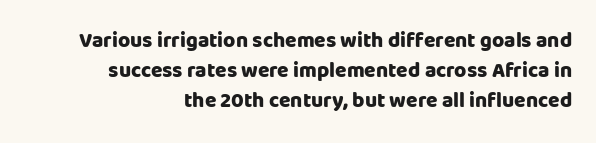
{"italic": "no", "bold": "yes", "underline": "no", "align": "right", "line_spacing": "normal", "line_spacing_ratio": 1.42, "letter_spacing": "normal", "letter_spacing_em": 0.0, "glyph_px": 21}
